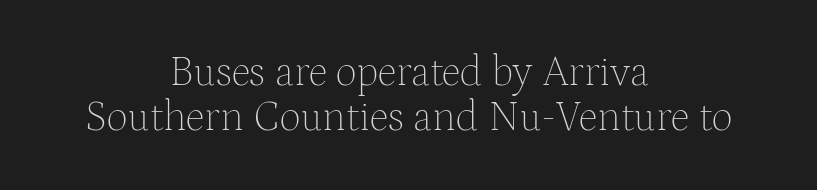
The image shows 42 px thin serif type, upright; set centered, tight line spacing (1.07x), normal letter spacing, not underlined; medium stroke contrast and a medium x-height.
